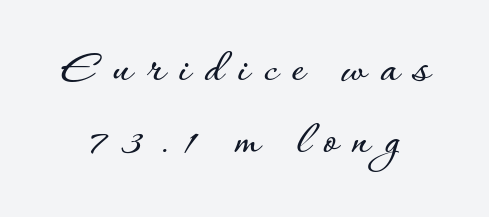
The image shows 49 px text type; set normal line spacing (1.47x), unusually wide letter spacing (+0.29 em), not underlined; low stroke contrast and a small x-height.
